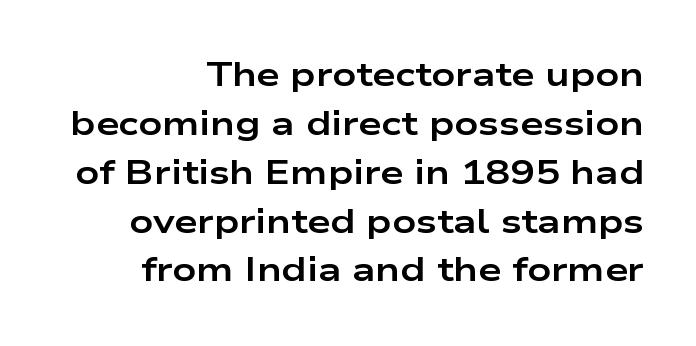
{"serif": "no", "italic": "no", "bold": "yes", "weight": "bold", "width": "wide", "stroke_contrast": "low", "x_height": "medium", "monospaced": "no", "underline": "no", "align": "right", "line_spacing": "normal", "line_spacing_ratio": 1.48, "letter_spacing": "normal", "letter_spacing_em": 0.0, "glyph_px": 33}
